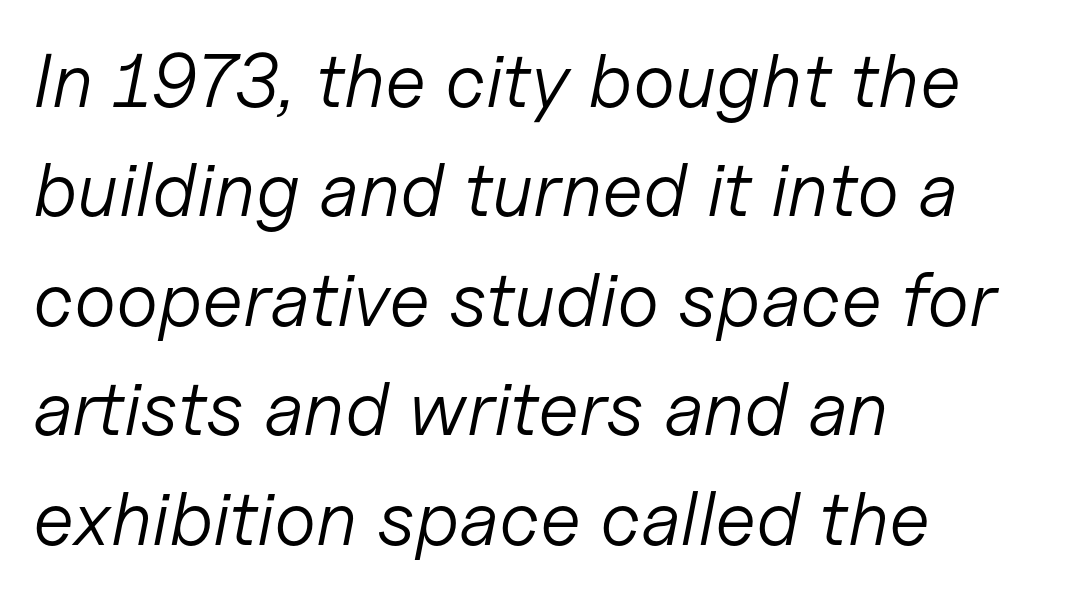
Q: Is the text bold? A: No.
Q: Is the text italic (slanted)? A: Yes, it leans right by about 11 degrees.
Q: Is the text underlined? A: No.
Q: How is the paragraph aligned? A: Left-aligned.
Q: Is the spacing between letters normal or unusually wide? A: Normal.
Q: Is the spacing between lines tight, normal or loose? A: Normal.
Q: Width (condensed, normal, or wide)? A: Normal.
Q: Stroke contrast? A: Low.
Q: x-height? A: Medium.
Q: Monospaced? A: No.
